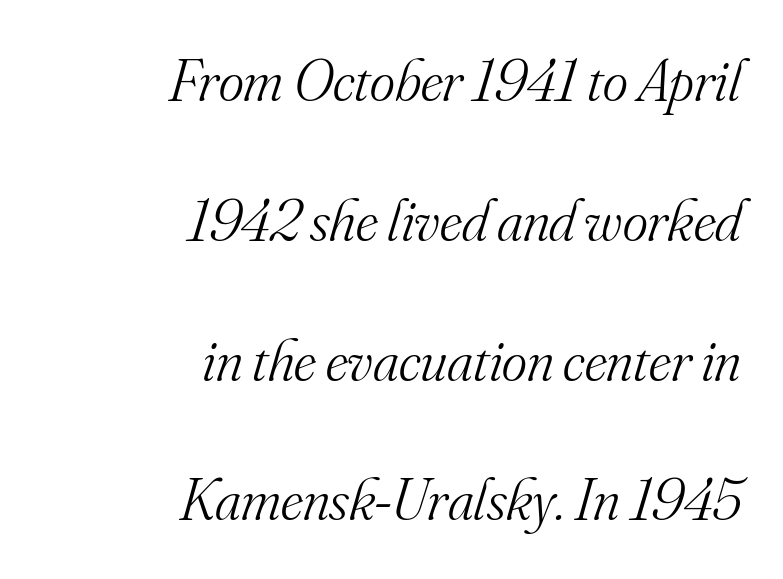
The setting favours the right margin, as signatures and pull-quotes sometimes do. Yep, those are serifs on the letters. The passage shown stacks its lines with a broad gap. Tracking here is standard; glyphs follow each other at the usual distance.
